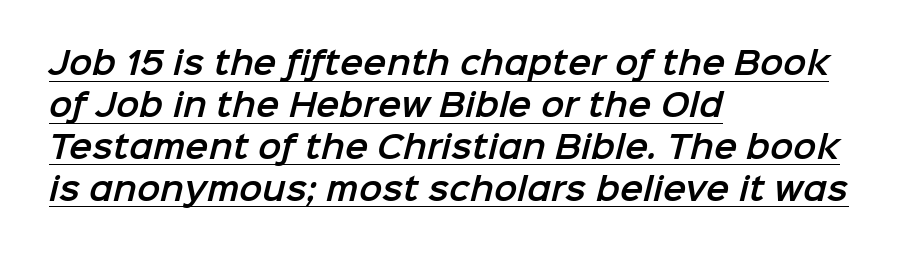
{"serif": "no", "width": "normal", "stroke_contrast": "low", "x_height": "medium", "monospaced": "no", "underline": "yes", "align": "left", "line_spacing": "normal", "line_spacing_ratio": 1.35, "letter_spacing": "normal", "letter_spacing_em": 0.0, "glyph_px": 31}
